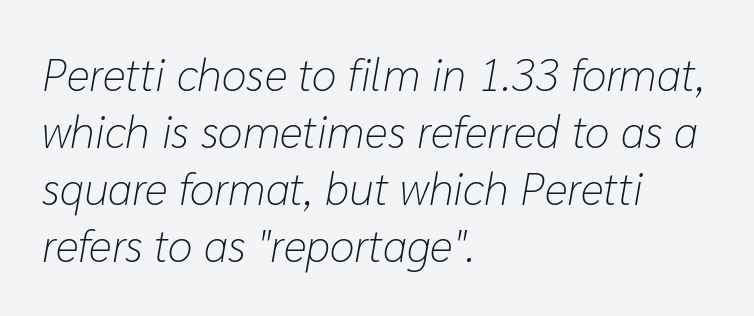
{"italic": "yes", "lean": "right", "slant_degrees": 10, "bold": "no", "weight": "light", "width": "normal", "stroke_contrast": "low", "x_height": "medium", "monospaced": "no", "underline": "no", "align": "left", "line_spacing": "normal", "line_spacing_ratio": 1.27, "letter_spacing": "normal", "letter_spacing_em": 0.0, "glyph_px": 45}
